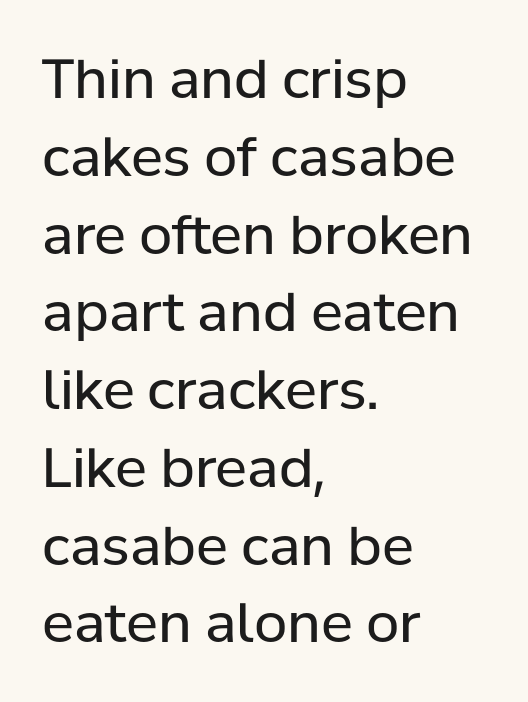
The image shows 54 px regular-weight sans-serif type, upright; set left-aligned, normal line spacing (1.44x), normal letter spacing, not underlined; low stroke contrast and a medium x-height.
